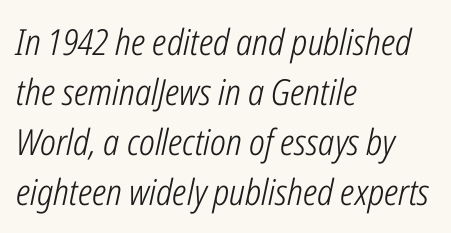
Q: Is the text bold? A: No.
Q: Is the text italic (slanted)? A: Yes, it leans right by about 12 degrees.
Q: Is the text underlined? A: No.
Q: How is the paragraph aligned? A: Left-aligned.
Q: Is the spacing between letters normal or unusually wide? A: Normal.
Q: Is the spacing between lines tight, normal or loose? A: Normal.
Q: Width (condensed, normal, or wide)? A: Condensed.
Q: Stroke contrast? A: Low.
Q: x-height? A: Medium.
Q: Monospaced? A: No.
